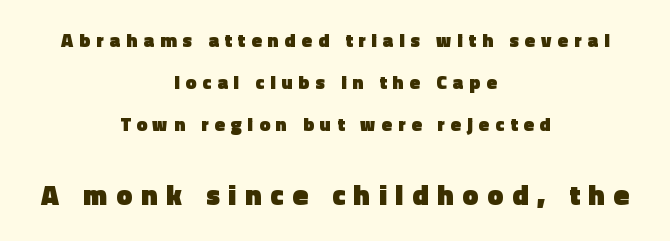
Q: Is the text bold? A: Yes.
Q: Is the text italic (slanted)? A: No, it is upright.
Q: Is the typeface a serif or a sans-serif typeface? A: Sans-serif.
Q: Is the text underlined? A: No.
Q: How is the paragraph aligned? A: Centered.
Q: Is the spacing between letters normal or unusually wide? A: Unusually wide.
Q: Is the spacing between lines tight, normal or loose? A: Loose.
Q: Which block of text is set in a larger size, the first (top) or the second (bottom)? A: The second (bottom) one.
Q: Width (condensed, normal, or wide)? A: Normal.
Q: x-height? A: Medium.
Q: Monospaced? A: No.
